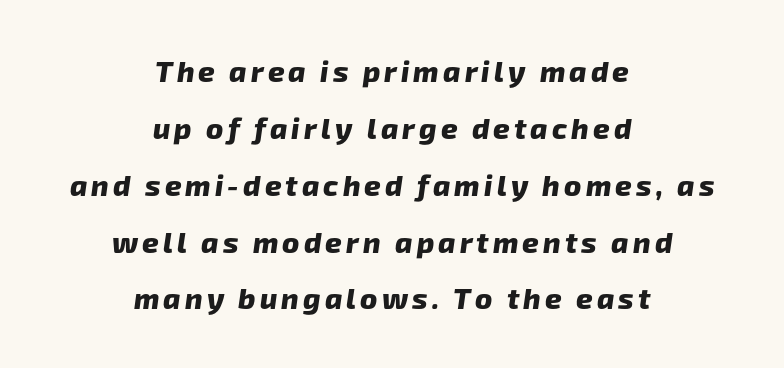
Q: Is the text bold? A: Yes.
Q: Is the typeface a serif or a sans-serif typeface? A: Sans-serif.
Q: Is the text underlined? A: No.
Q: How is the paragraph aligned? A: Centered.
Q: Is the spacing between lines tight, normal or loose? A: Loose.
Q: Width (condensed, normal, or wide)? A: Normal.
Q: Stroke contrast? A: Low.
Q: x-height? A: Medium.
Q: Monospaced? A: No.
